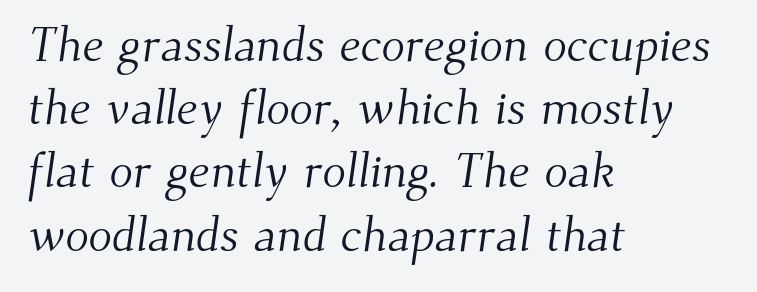
Q: Is the text bold? A: No.
Q: Is the typeface a serif or a sans-serif typeface? A: Serif.
Q: Is the text underlined? A: No.
Q: How is the paragraph aligned? A: Left-aligned.
Q: Is the spacing between letters normal or unusually wide? A: Normal.
Q: Is the spacing between lines tight, normal or loose? A: Normal.
Q: Width (condensed, normal, or wide)? A: Normal.
Q: Stroke contrast? A: Medium.
Q: x-height? A: Small.
Q: Monospaced? A: No.
